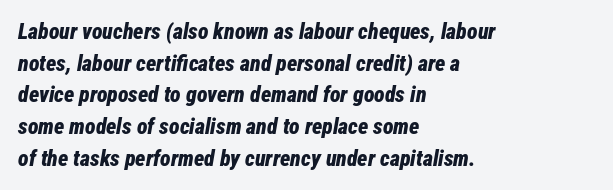
The lines in this sample share a left origin and differ only in where they stop. Students, note that the glyphs here touch the page at normal intervals. If you measured baseline to baseline, you'd find a middling distance. This rendering features lettering with no underline. A full-strength bold gives these letters their thick strokes.
